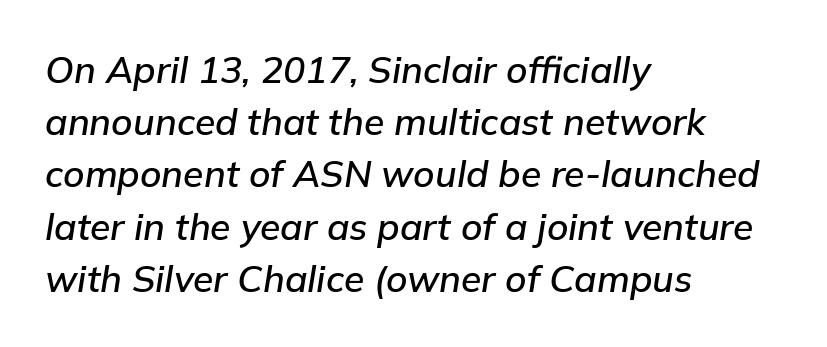
{"italic": "yes", "lean": "right", "slant_degrees": 9, "width": "normal", "stroke_contrast": "low", "x_height": "medium", "monospaced": "no", "underline": "no", "align": "left", "line_spacing": "normal", "line_spacing_ratio": 1.41, "letter_spacing": "normal", "letter_spacing_em": 0.0, "glyph_px": 37}
